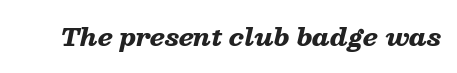
{"italic": "yes", "lean": "right", "slant_degrees": 13, "bold": "yes", "underline": "no", "letter_spacing": "normal", "letter_spacing_em": 0.0, "glyph_px": 24}
